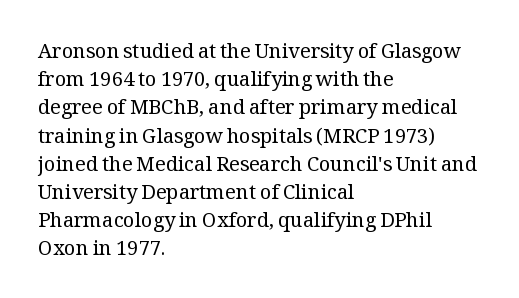
Q: Is the text bold? A: No.
Q: Is the text italic (slanted)? A: No, it is upright.
Q: Is the text underlined? A: No.
Q: How is the paragraph aligned? A: Left-aligned.
Q: Is the spacing between letters normal or unusually wide? A: Normal.
Q: Is the spacing between lines tight, normal or loose? A: Normal.
